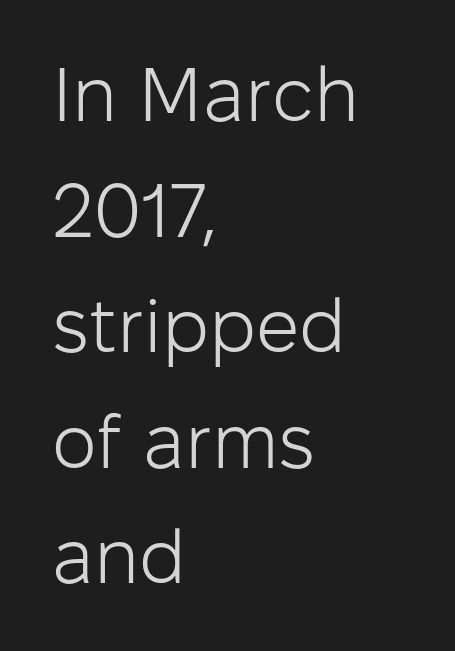
{"serif": "no", "italic": "no", "bold": "no", "weight": "light", "width": "normal", "stroke_contrast": "low", "x_height": "medium", "monospaced": "no", "underline": "no", "align": "left", "line_spacing": "normal", "line_spacing_ratio": 1.52, "letter_spacing": "normal", "letter_spacing_em": 0.0, "glyph_px": 76}
